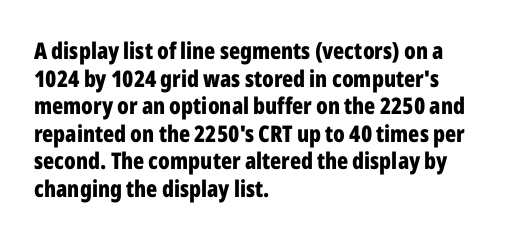
Q: Is the text bold? A: Yes.
Q: Is the text italic (slanted)? A: No, it is upright.
Q: Is the text underlined? A: No.
Q: How is the paragraph aligned? A: Left-aligned.
Q: Is the spacing between letters normal or unusually wide? A: Normal.
